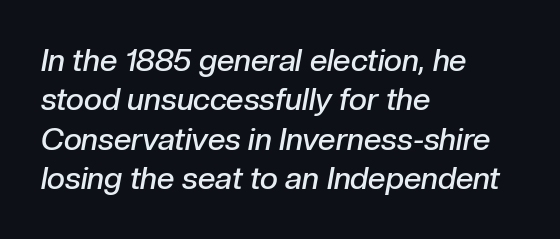
{"italic": "yes", "lean": "right", "slant_degrees": 10, "bold": "semi", "weight": "semibold", "width": "normal", "stroke_contrast": "low", "x_height": "medium", "monospaced": "no", "underline": "no", "align": "left", "line_spacing": "normal", "line_spacing_ratio": 1.27, "letter_spacing": "normal", "letter_spacing_em": 0.0, "glyph_px": 31}
